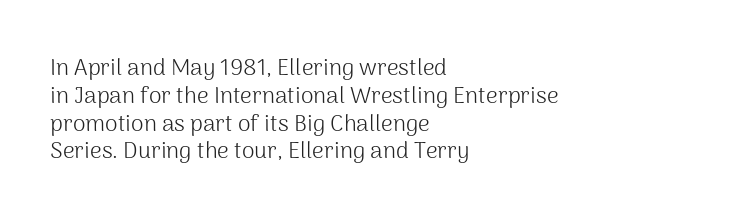
Q: Is the text bold? A: No.
Q: Is the text italic (slanted)? A: No, it is upright.
Q: Is the text underlined? A: No.
Q: How is the paragraph aligned? A: Left-aligned.
Q: Is the spacing between letters normal or unusually wide? A: Normal.
